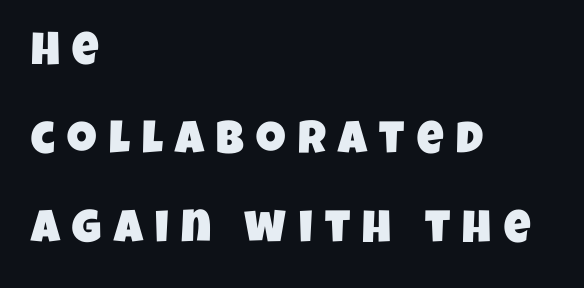
Short and long lines alike share a common starting point at left. Characters follow at a spacing far wider than the type designer built in. Typographically, this falls in the sans-serif category. The face used here is proportionally spaced, like ordinary book or web type. The zone under the glyphs is completely vacant. The vertical gap from one line to the next is large.
